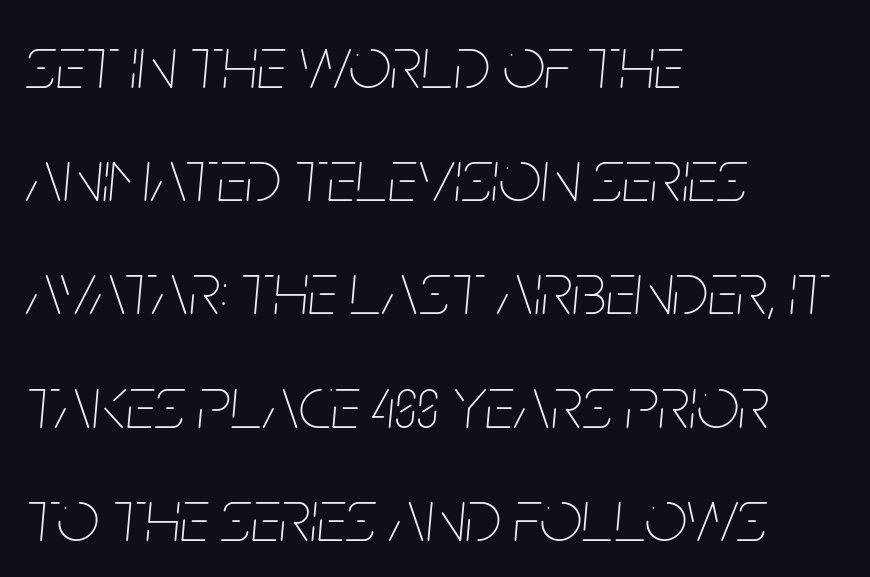
The strokes are not fattened; the text isn't bold. Is the letter spacing exaggerated? No — it looks like the ordinary default. Quick note: italic. The face used here is proportionally spaced, like ordinary book or web type. Students, observe: this is what conventionally led text looks like.
